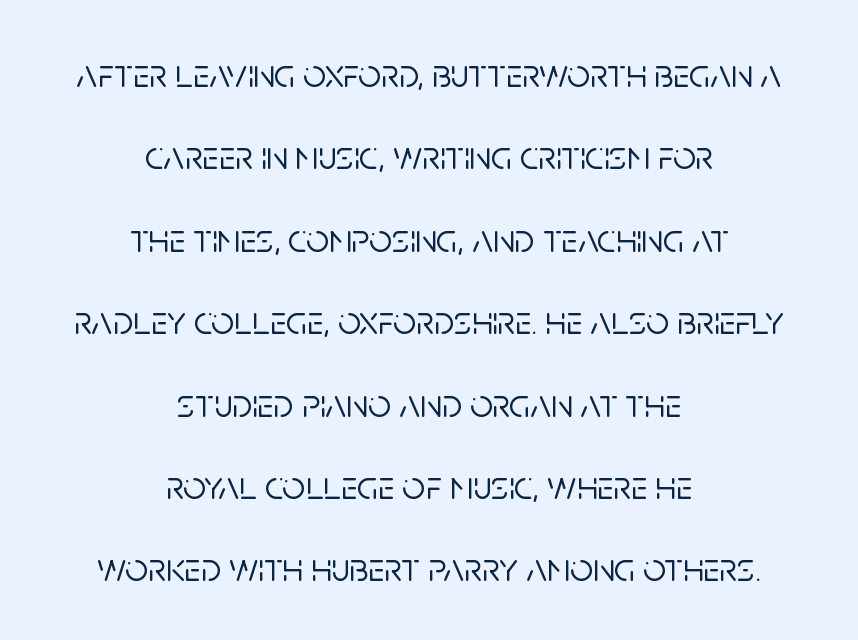
Q: Is the text italic (slanted)? A: No, it is upright.
Q: Is the typeface a serif or a sans-serif typeface? A: Sans-serif.
Q: Is the text underlined? A: No.
Q: How is the paragraph aligned? A: Centered.
Q: Is the spacing between letters normal or unusually wide? A: Normal.
Q: Is the spacing between lines tight, normal or loose? A: Loose.
Q: Width (condensed, normal, or wide)? A: Normal.
Q: Stroke contrast? A: Low.
Q: x-height? A: Large.
Q: Monospaced? A: No.
